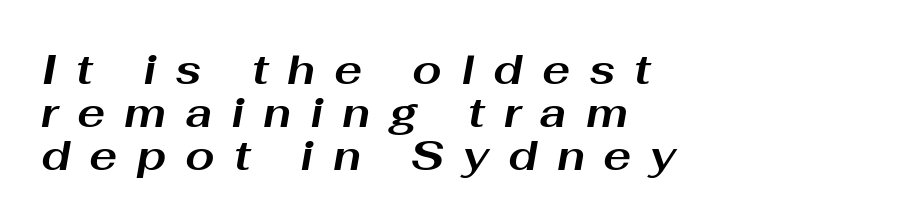
The image shows 42 px bold, wide type, italic (leaning right); set left-aligned, tight line spacing (1.02x), unusually wide letter spacing (+0.45 em), not underlined; medium stroke contrast and a medium x-height.
